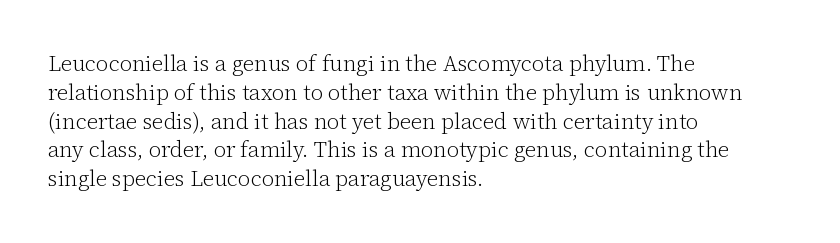
{"italic": "no", "bold": "no", "underline": "no", "align": "left", "line_spacing": "normal", "line_spacing_ratio": 1.31, "letter_spacing": "normal", "letter_spacing_em": 0.0, "glyph_px": 22}
